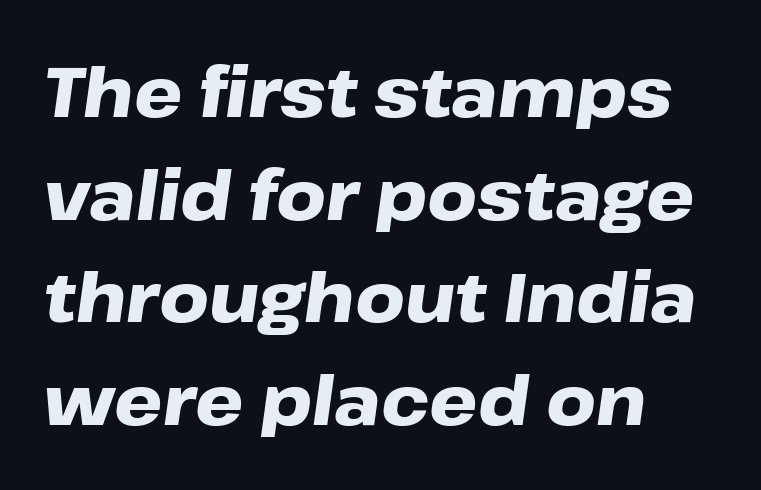
Q: Is the text bold? A: Yes.
Q: Is the text italic (slanted)? A: Yes, it leans right by about 8 degrees.
Q: Is the text underlined? A: No.
Q: How is the paragraph aligned? A: Left-aligned.
Q: Is the spacing between letters normal or unusually wide? A: Normal.
Q: Is the spacing between lines tight, normal or loose? A: Normal.
Q: Width (condensed, normal, or wide)? A: Wide.
Q: Stroke contrast? A: Low.
Q: x-height? A: Medium.
Q: Monospaced? A: No.
